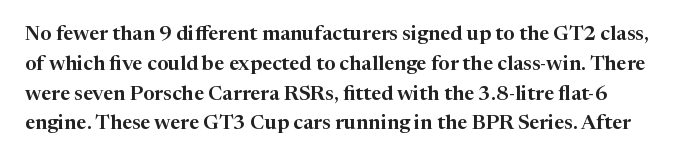
{"italic": "no", "underline": "no", "line_spacing": "normal", "line_spacing_ratio": 1.49, "letter_spacing": "normal", "letter_spacing_em": 0.0, "glyph_px": 20}
